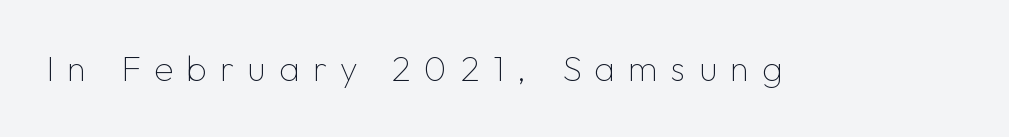
The image shows 35 px thin sans-serif type, upright; set unusually wide letter spacing (+0.38 em), not underlined; low stroke contrast and a medium x-height.
